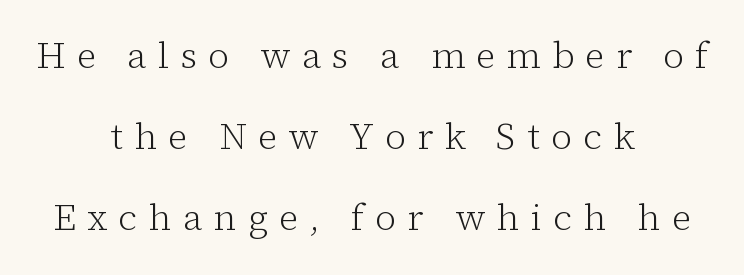
The image shows 37 px light serif type, upright; set centered, loose line spacing (2.19x), unusually wide letter spacing (+0.3 em), not underlined; low stroke contrast and a medium x-height.
